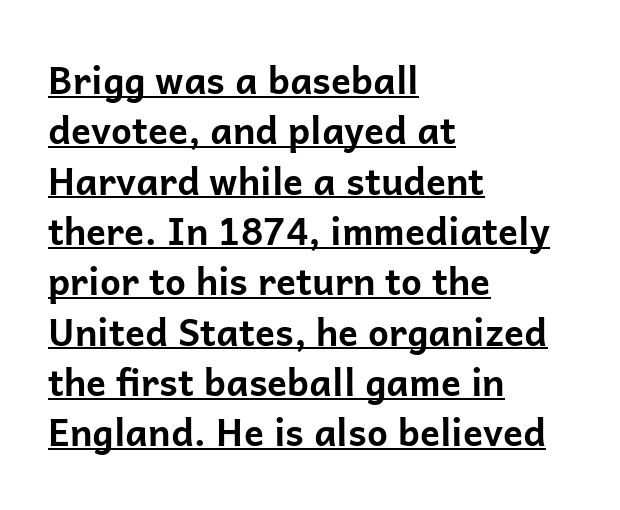
Q: Is the text bold? A: Yes.
Q: Is the text italic (slanted)? A: No, it is upright.
Q: Is the typeface a serif or a sans-serif typeface? A: Sans-serif.
Q: Is the text underlined? A: Yes.
Q: How is the paragraph aligned? A: Left-aligned.
Q: Is the spacing between letters normal or unusually wide? A: Normal.
Q: Is the spacing between lines tight, normal or loose? A: Normal.
Q: Width (condensed, normal, or wide)? A: Normal.
Q: Stroke contrast? A: Low.
Q: x-height? A: Medium.
Q: Monospaced? A: No.
